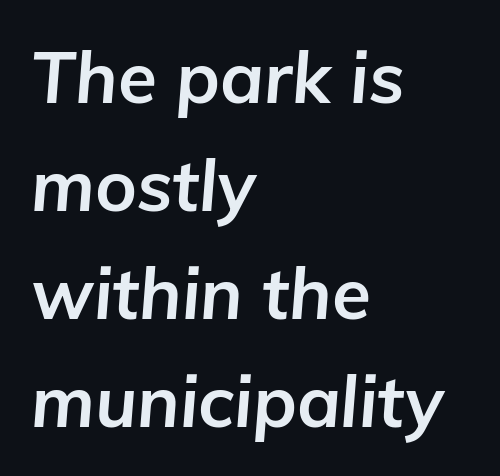
Inter-character spacing is left at the font's built-in metrics. Italic: yes, the glyphs are oblique. The lines sit at an ordinary, default distance from one another. The rendering uses natural spacing where letterforms have individual widths. Honestly, there is no underline to notice here at all.
